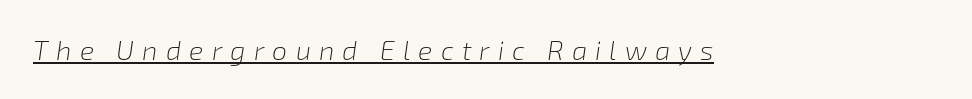
{"italic": "yes", "lean": "right", "slant_degrees": 8, "bold": "no", "underline": "yes", "letter_spacing": "wide", "letter_spacing_em": 0.3, "glyph_px": 27}
